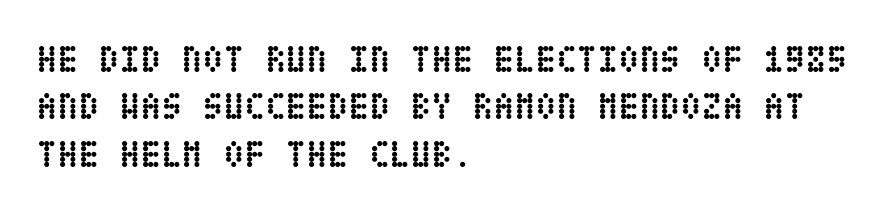
The image shows 38 px semibold, condensed type, upright; set left-aligned, normal line spacing (1.25x), normal letter spacing, not underlined; low stroke contrast and a large x-height.
